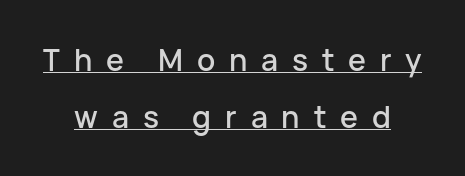
Q: Is the text italic (slanted)? A: No, it is upright.
Q: Is the typeface a serif or a sans-serif typeface? A: Sans-serif.
Q: Is the text underlined? A: Yes.
Q: Is the spacing between letters normal or unusually wide? A: Unusually wide.
Q: Width (condensed, normal, or wide)? A: Normal.
Q: Stroke contrast? A: Low.
Q: x-height? A: Medium.
Q: Monospaced? A: No.
